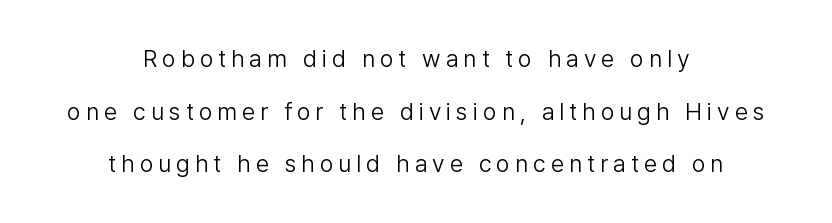
Q: Is the text bold? A: No.
Q: Is the text italic (slanted)? A: No, it is upright.
Q: Is the text underlined? A: No.
Q: How is the paragraph aligned? A: Centered.
Q: Is the spacing between letters normal or unusually wide? A: Unusually wide.
Q: Is the spacing between lines tight, normal or loose? A: Loose.
